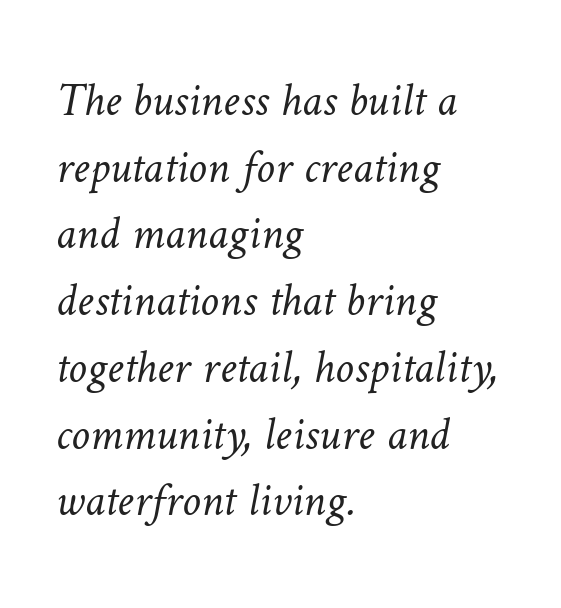
Q: Is the text bold? A: No.
Q: Is the text underlined? A: No.
Q: How is the paragraph aligned? A: Left-aligned.
Q: Is the spacing between letters normal or unusually wide? A: Normal.
Q: Is the spacing between lines tight, normal or loose? A: Normal.
Q: Width (condensed, normal, or wide)? A: Normal.
Q: Stroke contrast? A: Low.
Q: x-height? A: Medium.
Q: Monospaced? A: No.
